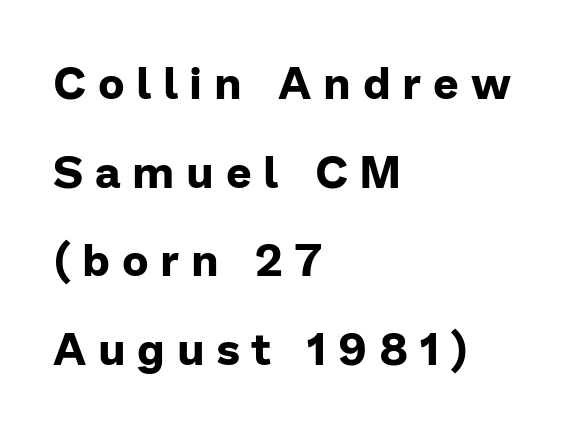
Q: Is the text bold? A: Yes.
Q: Is the text italic (slanted)? A: No, it is upright.
Q: Is the typeface a serif or a sans-serif typeface? A: Sans-serif.
Q: Is the text underlined? A: No.
Q: How is the paragraph aligned? A: Left-aligned.
Q: Is the spacing between letters normal or unusually wide? A: Unusually wide.
Q: Is the spacing between lines tight, normal or loose? A: Loose.
Q: Width (condensed, normal, or wide)? A: Normal.
Q: Stroke contrast? A: Low.
Q: x-height? A: Medium.
Q: Monospaced? A: No.
